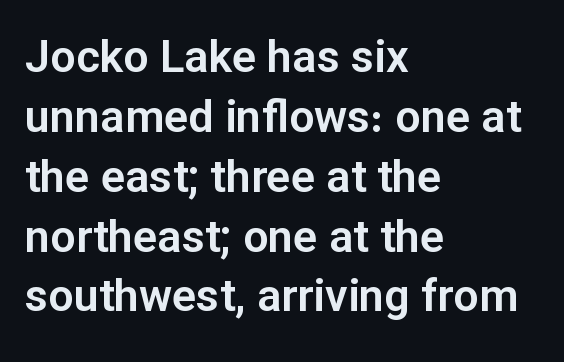
Q: Is the text italic (slanted)? A: No, it is upright.
Q: Is the typeface a serif or a sans-serif typeface? A: Sans-serif.
Q: Is the text underlined? A: No.
Q: How is the paragraph aligned? A: Left-aligned.
Q: Is the spacing between letters normal or unusually wide? A: Normal.
Q: Is the spacing between lines tight, normal or loose? A: Normal.
Q: Width (condensed, normal, or wide)? A: Normal.
Q: Stroke contrast? A: Low.
Q: x-height? A: Medium.
Q: Monospaced? A: No.
